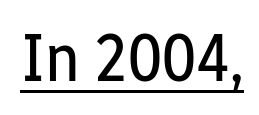
{"serif": "no", "italic": "no", "bold": "no", "weight": "regular", "width": "condensed", "stroke_contrast": "low", "x_height": "medium", "monospaced": "no", "underline": "yes", "letter_spacing": "normal", "letter_spacing_em": 0.0, "glyph_px": 68}
